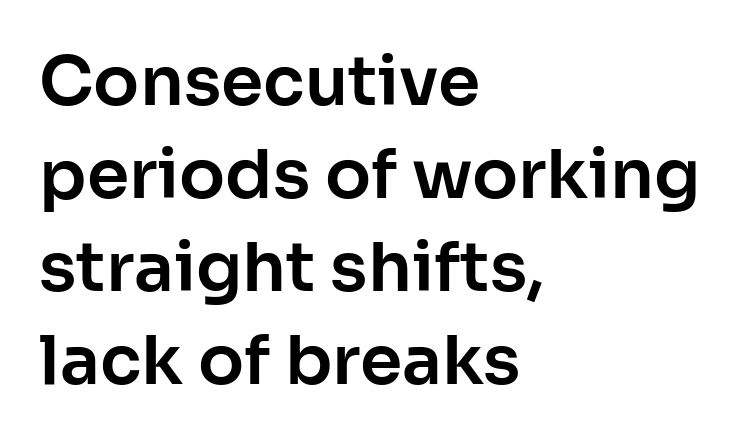
Q: Is the text italic (slanted)? A: No, it is upright.
Q: Is the typeface a serif or a sans-serif typeface? A: Sans-serif.
Q: Is the text underlined? A: No.
Q: How is the paragraph aligned? A: Left-aligned.
Q: Is the spacing between letters normal or unusually wide? A: Normal.
Q: Is the spacing between lines tight, normal or loose? A: Normal.
Q: Width (condensed, normal, or wide)? A: Normal.
Q: Stroke contrast? A: Low.
Q: x-height? A: Medium.
Q: Monospaced? A: No.
